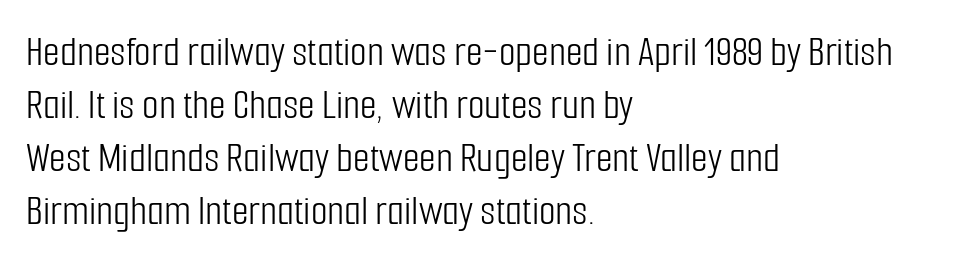
Q: Is the text bold? A: No.
Q: Is the text italic (slanted)? A: No, it is upright.
Q: Is the typeface a serif or a sans-serif typeface? A: Sans-serif.
Q: Is the text underlined? A: No.
Q: How is the paragraph aligned? A: Left-aligned.
Q: Is the spacing between letters normal or unusually wide? A: Normal.
Q: Width (condensed, normal, or wide)? A: Condensed.
Q: Stroke contrast? A: Low.
Q: x-height? A: Medium.
Q: Monospaced? A: No.
